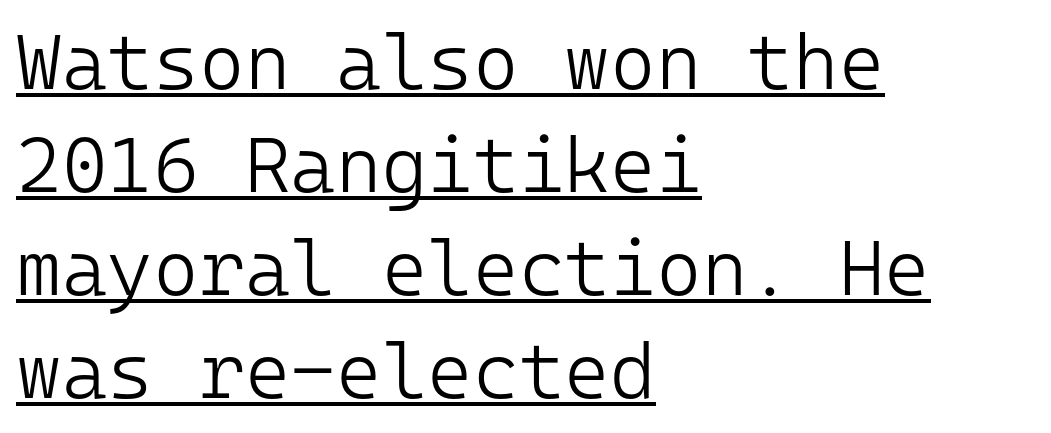
Q: Is the text bold? A: No.
Q: Is the text italic (slanted)? A: No, it is upright.
Q: Is the typeface a serif or a sans-serif typeface? A: Sans-serif.
Q: Is the text underlined? A: Yes.
Q: How is the paragraph aligned? A: Left-aligned.
Q: Is the spacing between letters normal or unusually wide? A: Normal.
Q: Is the spacing between lines tight, normal or loose? A: Normal.
Q: Width (condensed, normal, or wide)? A: Normal.
Q: Stroke contrast? A: Low.
Q: x-height? A: Medium.
Q: Monospaced? A: Yes.
